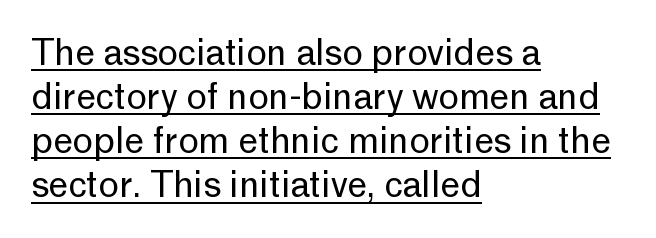
Q: Is the text bold? A: No.
Q: Is the text italic (slanted)? A: No, it is upright.
Q: Is the typeface a serif or a sans-serif typeface? A: Sans-serif.
Q: Is the text underlined? A: Yes.
Q: How is the paragraph aligned? A: Left-aligned.
Q: Is the spacing between letters normal or unusually wide? A: Normal.
Q: Is the spacing between lines tight, normal or loose? A: Normal.
Q: Width (condensed, normal, or wide)? A: Normal.
Q: Stroke contrast? A: Low.
Q: x-height? A: Medium.
Q: Monospaced? A: No.
